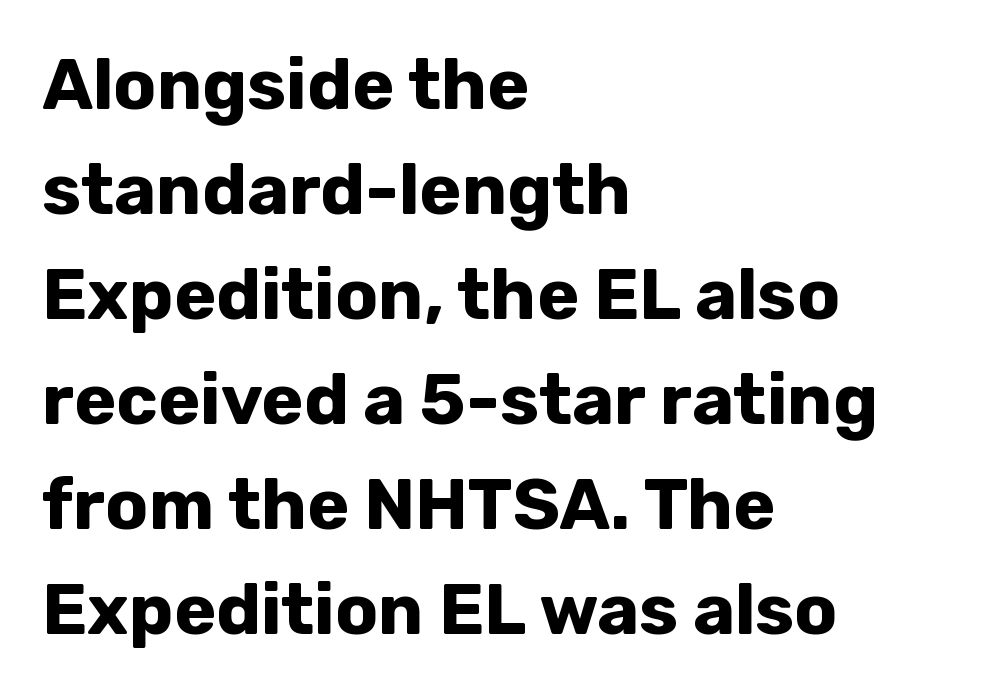
Q: Is the text bold? A: Yes.
Q: Is the text italic (slanted)? A: No, it is upright.
Q: Is the typeface a serif or a sans-serif typeface? A: Sans-serif.
Q: Is the text underlined? A: No.
Q: How is the paragraph aligned? A: Left-aligned.
Q: Is the spacing between letters normal or unusually wide? A: Normal.
Q: Is the spacing between lines tight, normal or loose? A: Normal.
Q: Width (condensed, normal, or wide)? A: Normal.
Q: Stroke contrast? A: Low.
Q: x-height? A: Medium.
Q: Monospaced? A: No.
